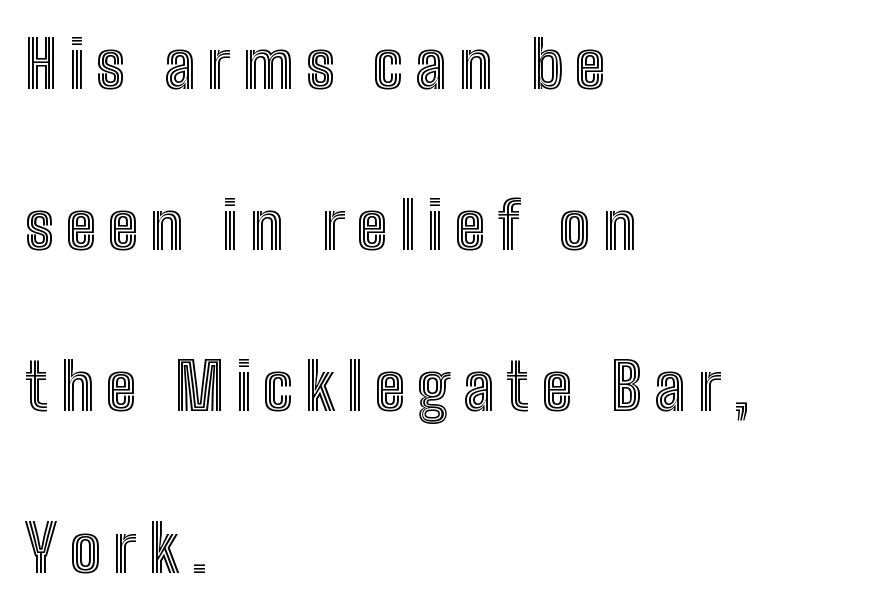
Looks like regular typesetting: each glyph gets only the width it needs. The passage is arranged the way most books set body copy — flush left. No italicization has been applied; the sample stays upright. A great deal of white space separates one row of letters from the next. Glance below the letters and you will spot only blank space.
